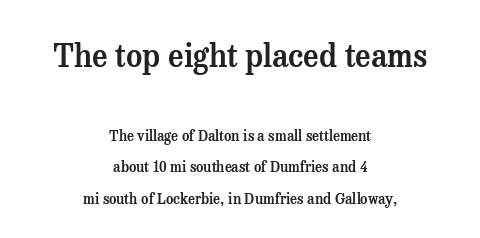
Q: Is the text italic (slanted)? A: No, it is upright.
Q: Is the typeface a serif or a sans-serif typeface? A: Serif.
Q: Is the text underlined? A: No.
Q: How is the paragraph aligned? A: Centered.
Q: Is the spacing between letters normal or unusually wide? A: Normal.
Q: Is the spacing between lines tight, normal or loose? A: Loose.
Q: Which block of text is set in a larger size, the first (top) or the second (bottom)? A: The first (top) one.
Q: Width (condensed, normal, or wide)? A: Normal.
Q: Stroke contrast? A: Medium.
Q: x-height? A: Medium.
Q: Monospaced? A: No.
